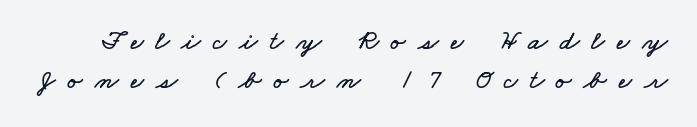
The image shows 28 px wide type; set normal line spacing (1.41x), unusually wide letter spacing (+0.43 em), not underlined; low stroke contrast and a small x-height.
